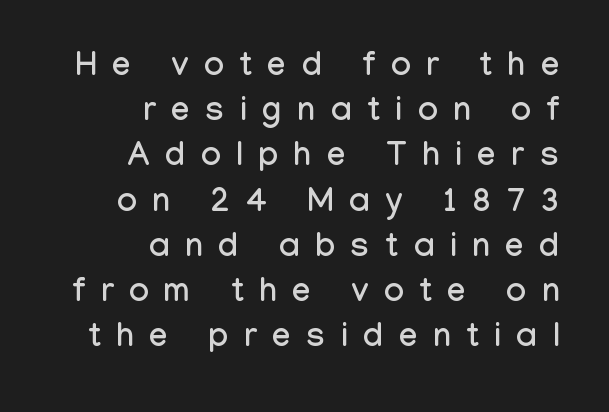
{"serif": "no", "italic": "no", "width": "condensed", "stroke_contrast": "low", "x_height": "medium", "monospaced": "no", "underline": "no", "align": "right", "line_spacing": "normal", "line_spacing_ratio": 1.37, "letter_spacing": "wide", "letter_spacing_em": 0.48, "glyph_px": 33}
